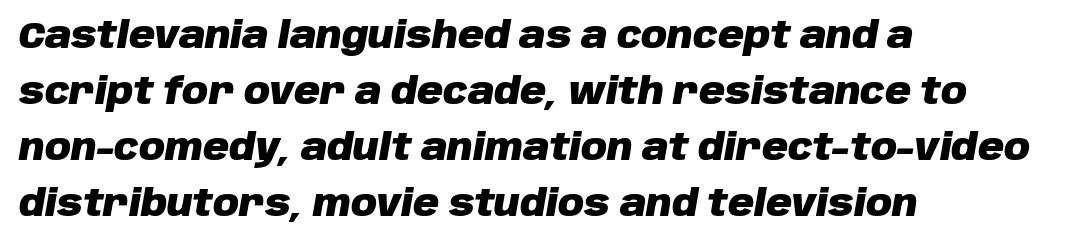
Q: Is the text bold? A: Yes.
Q: Is the text italic (slanted)? A: Yes, it leans right by about 10 degrees.
Q: Is the text underlined? A: No.
Q: How is the paragraph aligned? A: Left-aligned.
Q: Is the spacing between letters normal or unusually wide? A: Normal.
Q: Is the spacing between lines tight, normal or loose? A: Normal.
Q: Width (condensed, normal, or wide)? A: Normal.
Q: Stroke contrast? A: Low.
Q: x-height? A: Large.
Q: Monospaced? A: No.
